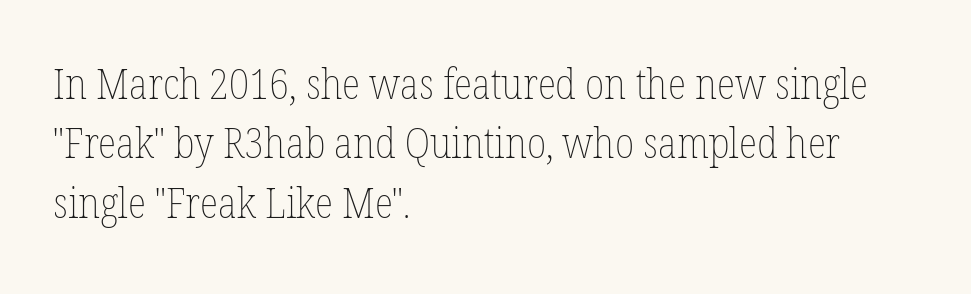
Q: Is the text bold? A: No.
Q: Is the text italic (slanted)? A: No, it is upright.
Q: Is the text underlined? A: No.
Q: How is the paragraph aligned? A: Left-aligned.
Q: Is the spacing between letters normal or unusually wide? A: Normal.
Q: Is the spacing between lines tight, normal or loose? A: Normal.
Q: Width (condensed, normal, or wide)? A: Condensed.
Q: Stroke contrast? A: Low.
Q: x-height? A: Medium.
Q: Monospaced? A: No.
